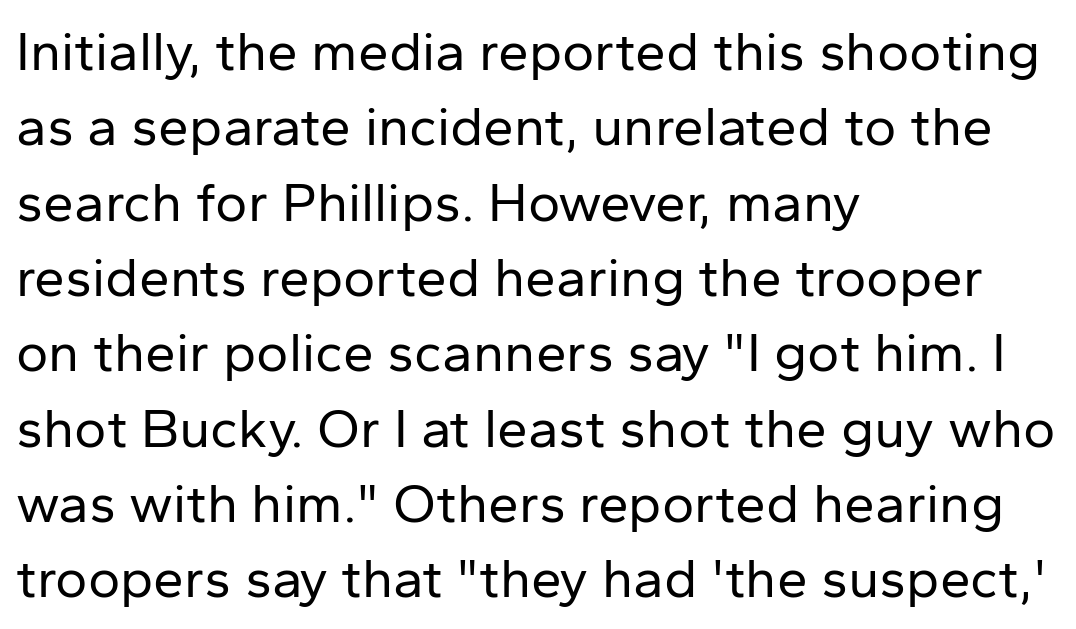
Q: Is the text bold? A: No.
Q: Is the text italic (slanted)? A: No, it is upright.
Q: Is the typeface a serif or a sans-serif typeface? A: Sans-serif.
Q: Is the text underlined? A: No.
Q: How is the paragraph aligned? A: Left-aligned.
Q: Is the spacing between letters normal or unusually wide? A: Normal.
Q: Is the spacing between lines tight, normal or loose? A: Normal.
Q: Width (condensed, normal, or wide)? A: Normal.
Q: Stroke contrast? A: Low.
Q: x-height? A: Medium.
Q: Monospaced? A: No.
